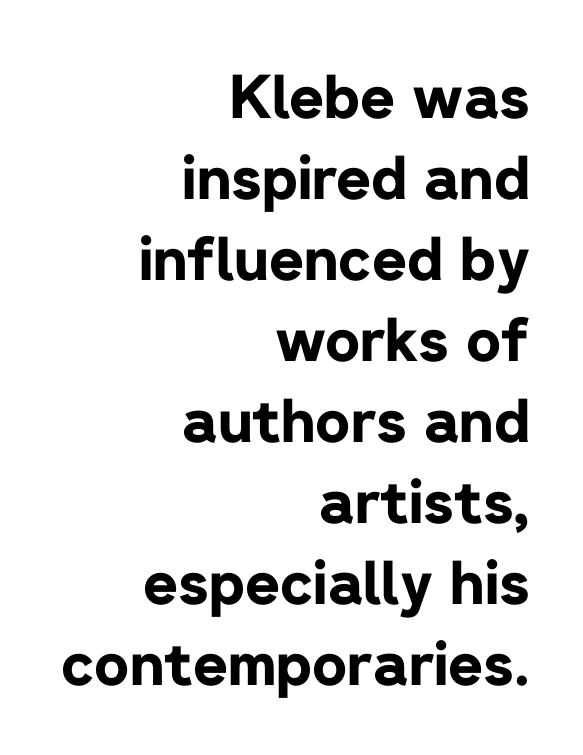
The characters display no serif detailing; their extremities are plain. The glyphs have the mass of a bold cut. The rows are spaced the way most documents space them. The lettering stays uniformly vertical, giving the passage a roman look. Does extra space separate the letters? No, they use regular spacing.
